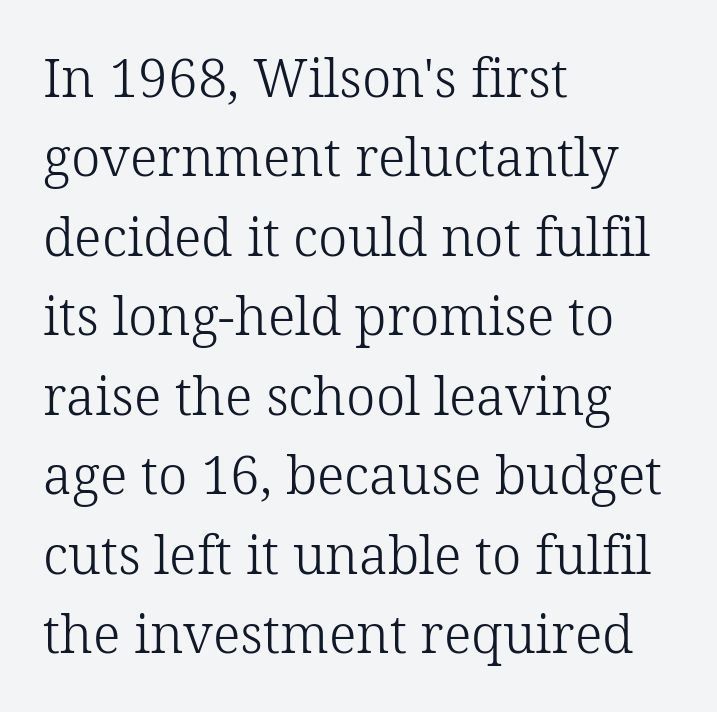
Q: Is the text bold? A: No.
Q: Is the text italic (slanted)? A: No, it is upright.
Q: Is the typeface a serif or a sans-serif typeface? A: Serif.
Q: Is the text underlined? A: No.
Q: How is the paragraph aligned? A: Left-aligned.
Q: Is the spacing between letters normal or unusually wide? A: Normal.
Q: Is the spacing between lines tight, normal or loose? A: Normal.
Q: Width (condensed, normal, or wide)? A: Normal.
Q: Stroke contrast? A: Low.
Q: x-height? A: Medium.
Q: Monospaced? A: No.
